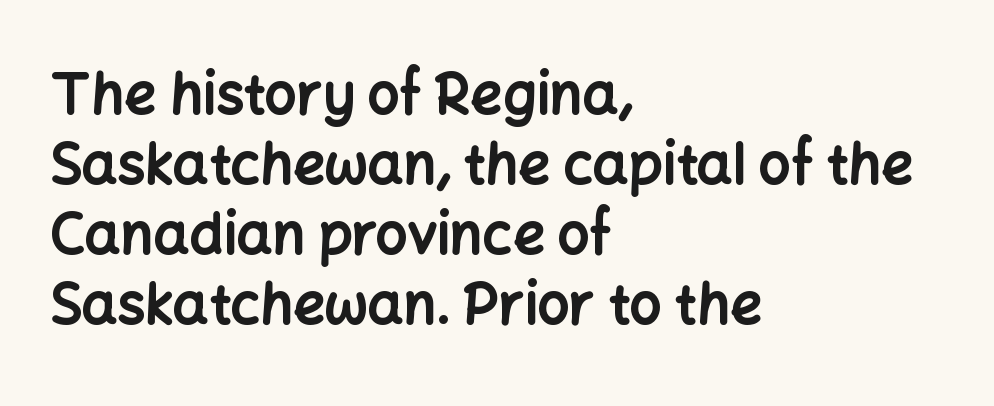
The letters stand upright; this is a roman face. The face used here is rendered with its standard letterfit. Regarding leading, the lines here are spaced in the standard way. Clear beneath every line of the passage. Think of a printed novel: that variable character pitch is what you see here. This sample uses a sans-serif face.
